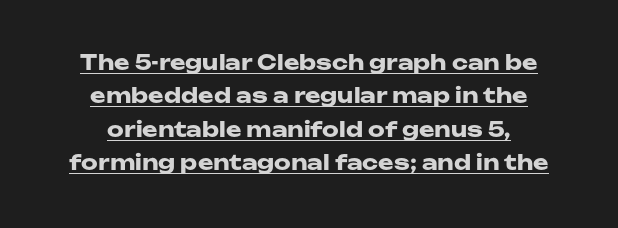
The image shows 21 px bold type, upright; set normal line spacing (1.59x), normal letter spacing, underlined.
